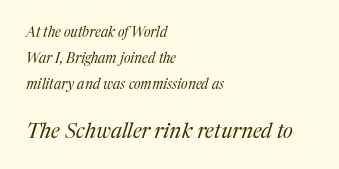
{"italic": "yes", "lean": "right", "slant_degrees": 17, "bold": "no", "underline": "no", "align": "left", "line_spacing_ratio": 1.86, "letter_spacing": "normal", "letter_spacing_em": 0.0, "larger_block": "second", "size_ratio": 1.5, "glyph_px": 21}
